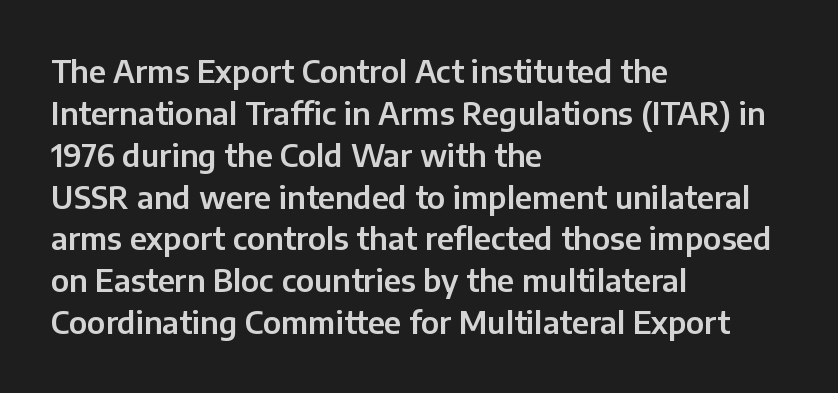
{"serif": "no", "italic": "no", "width": "normal", "stroke_contrast": "low", "x_height": "medium", "monospaced": "no", "underline": "no", "align": "left", "line_spacing": "normal", "line_spacing_ratio": 1.35, "letter_spacing": "normal", "letter_spacing_em": 0.0, "glyph_px": 31}
